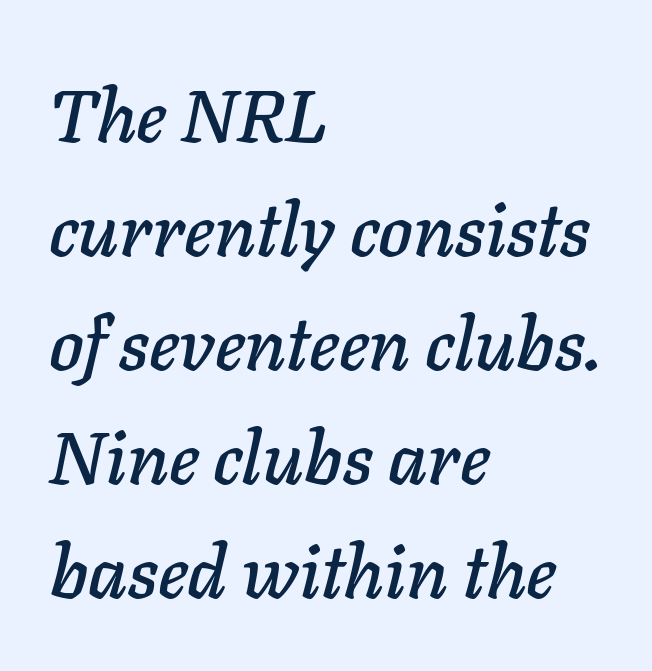
{"italic": "yes", "lean": "right", "slant_degrees": 11, "width": "normal", "stroke_contrast": "low", "x_height": "medium", "monospaced": "no", "underline": "no", "align": "left", "line_spacing": "normal", "line_spacing_ratio": 1.54, "letter_spacing": "normal", "letter_spacing_em": 0.0, "glyph_px": 74}
